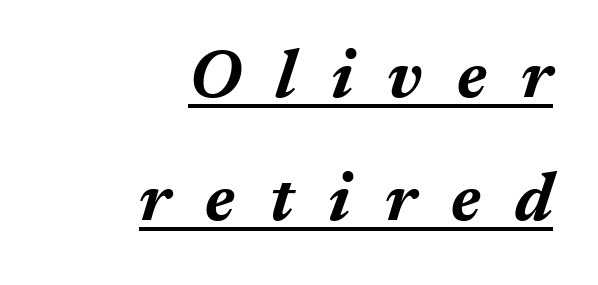
The font's italic variant was chosen for this text. Set as a true bold cut, around the 700 mark. Here the designer chose a conventional face with non-uniform glyph widths. Does a line run under the words? Yes, clearly.
